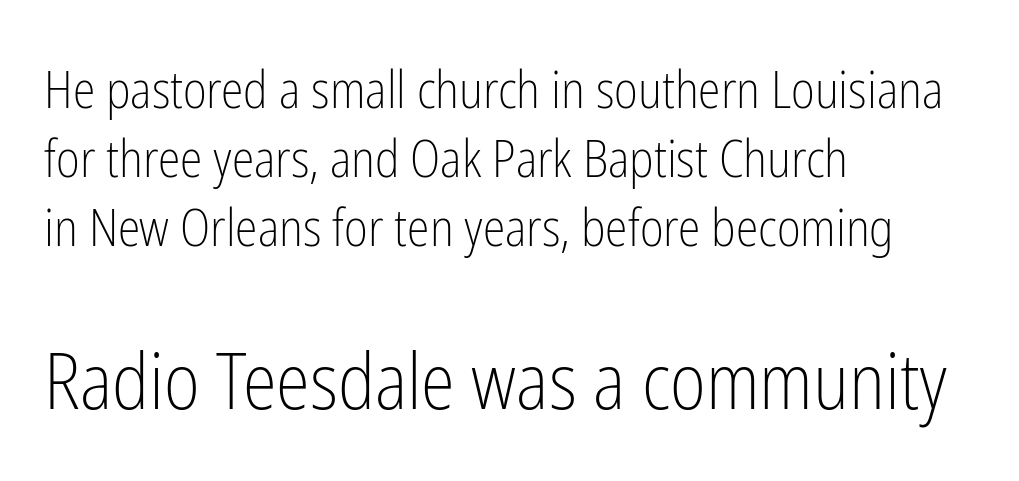
{"serif": "no", "italic": "no", "bold": "no", "weight": "light", "width": "condensed", "stroke_contrast": "low", "x_height": "medium", "monospaced": "no", "underline": "no", "align": "left", "line_spacing": "normal", "line_spacing_ratio": 1.35, "letter_spacing": "normal", "letter_spacing_em": 0.0, "larger_block": "second", "size_ratio": 1.51, "glyph_px": 77}
